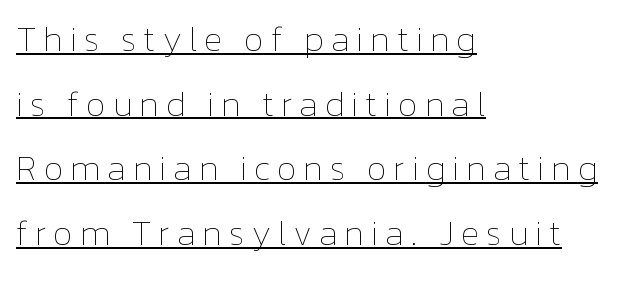
Q: Is the text bold? A: No.
Q: Is the text italic (slanted)? A: No, it is upright.
Q: Is the text underlined? A: Yes.
Q: How is the paragraph aligned? A: Left-aligned.
Q: Width (condensed, normal, or wide)? A: Normal.
Q: Stroke contrast? A: Low.
Q: x-height? A: Medium.
Q: Monospaced? A: No.
